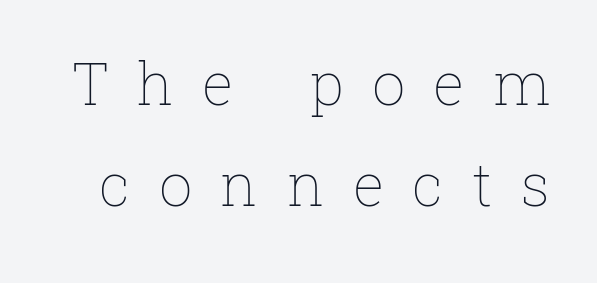
The image shows 59 px thin type, upright; set line spacing 1.72x, unusually wide letter spacing (+0.48 em), not underlined; low stroke contrast and a medium x-height.
